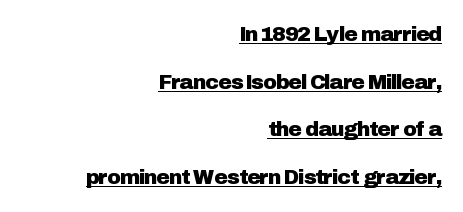
Q: Is the text italic (slanted)? A: No, it is upright.
Q: Is the text underlined? A: Yes.
Q: How is the paragraph aligned? A: Right-aligned.
Q: Is the spacing between letters normal or unusually wide? A: Normal.
Q: Is the spacing between lines tight, normal or loose? A: Loose.
